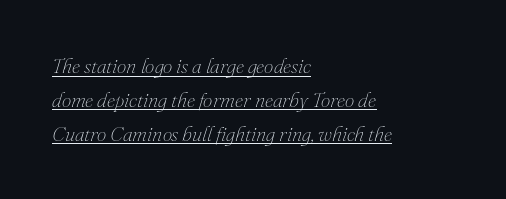
The image shows 21 px text type, italic (leaning right); set left-aligned, normal line spacing (1.61x), normal letter spacing, underlined.
